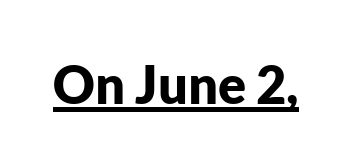
The image shows 52 px bold sans-serif type, upright; set normal letter spacing, underlined; low stroke contrast and a medium x-height.
